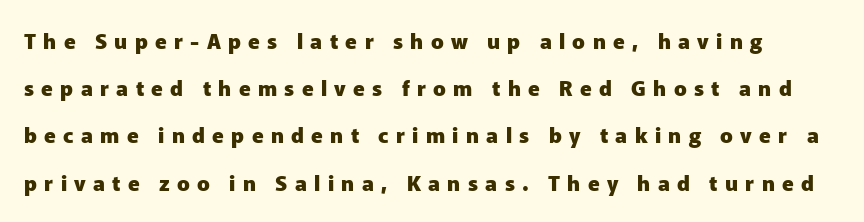
{"italic": "no", "bold": "yes", "underline": "no", "line_spacing": "loose", "line_spacing_ratio": 2.25, "letter_spacing": "wide", "letter_spacing_em": 0.35, "glyph_px": 21}
